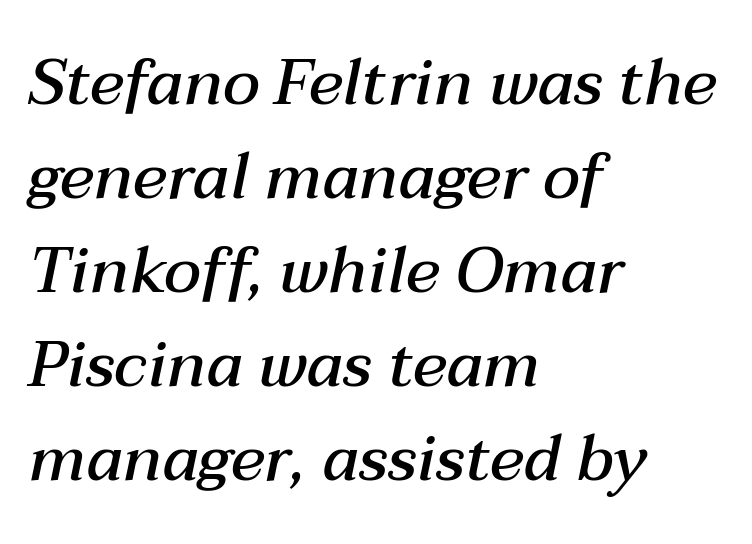
Q: Is the text bold? A: Semi-bold.
Q: Is the text italic (slanted)? A: Yes, it leans right by about 12 degrees.
Q: Is the text underlined? A: No.
Q: How is the paragraph aligned? A: Left-aligned.
Q: Is the spacing between letters normal or unusually wide? A: Normal.
Q: Is the spacing between lines tight, normal or loose? A: Normal.
Q: Width (condensed, normal, or wide)? A: Normal.
Q: Stroke contrast? A: Medium.
Q: x-height? A: Medium.
Q: Monospaced? A: No.
